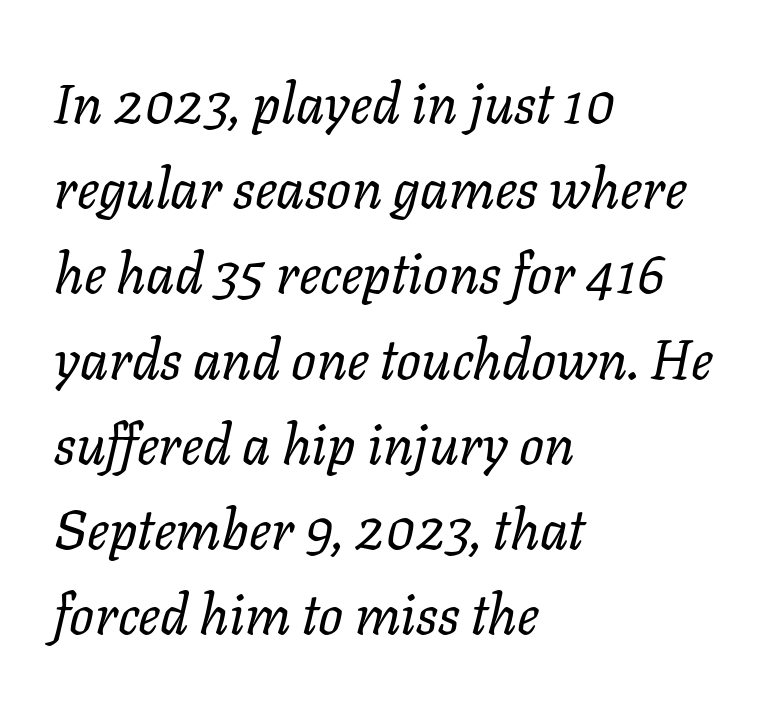
The image shows 55 px regular-weight type, italic (leaning right); set left-aligned, normal line spacing (1.55x), normal letter spacing, not underlined; low stroke contrast and a medium x-height.
